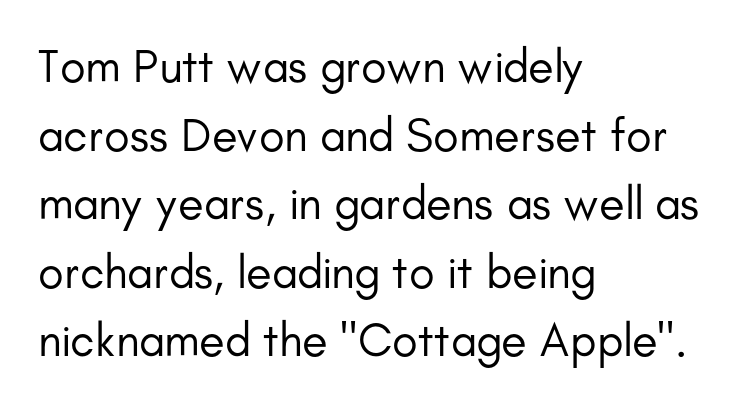
The image shows 47 px regular-weight sans-serif type, upright; set left-aligned, normal line spacing (1.46x), normal letter spacing, not underlined; low stroke contrast and a small x-height.
